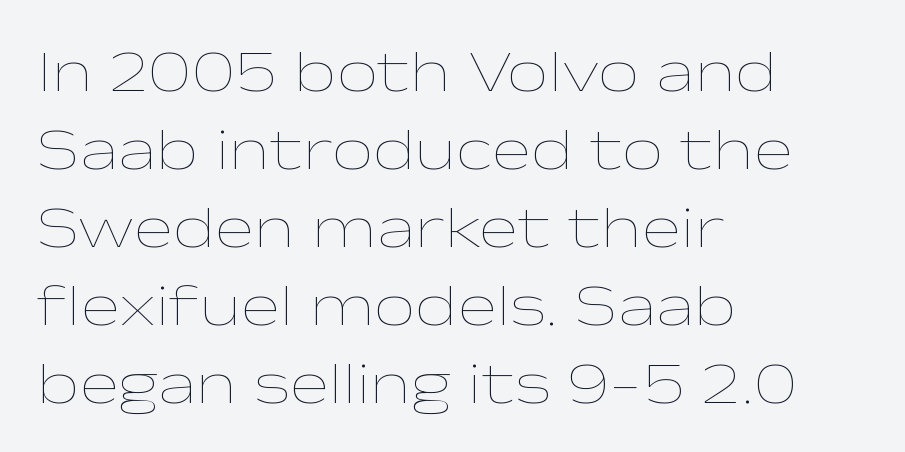
Every stem runs plumb, perpendicular to the baseline. Stroke mass is kept to a normal reading level or below. Do the characters align in a grid? No, the font is proportional. The block of text has a typical density, with ordinary space between rows. Type without underlining.
